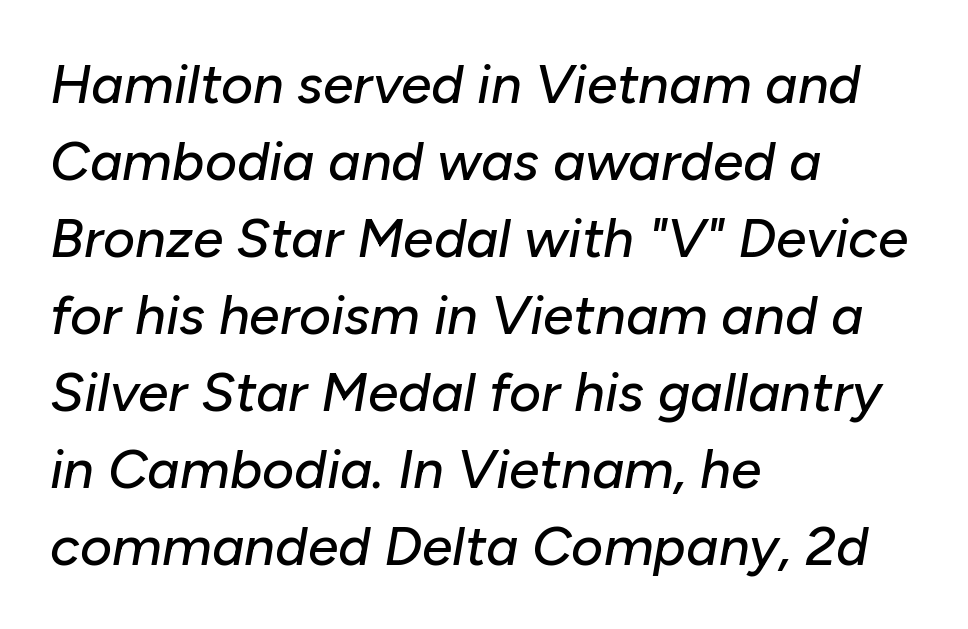
The image shows 55 px text type, italic (leaning right); set left-aligned, normal line spacing (1.4x), normal letter spacing, not underlined; low stroke contrast and a medium x-height.
